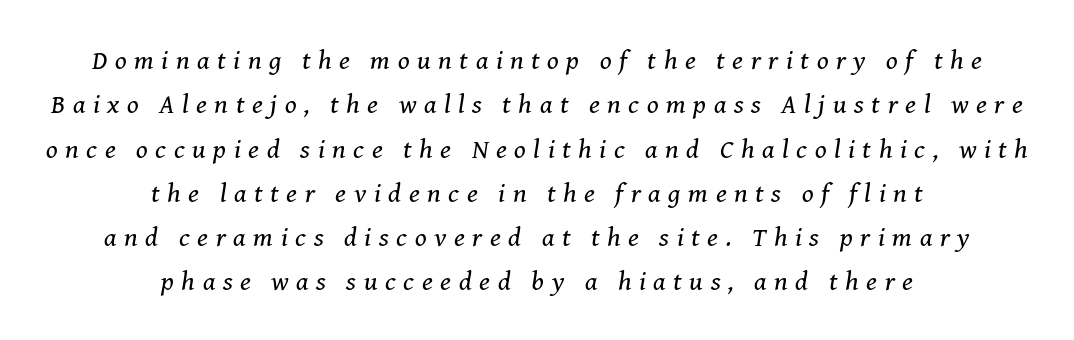
Rows of type keep a routine distance in the vertical direction. The passage shown leans; its letterforms are oblique. Horizontally, the lines are justified to the midpoint only. Each row of text sits above clean, open space.
